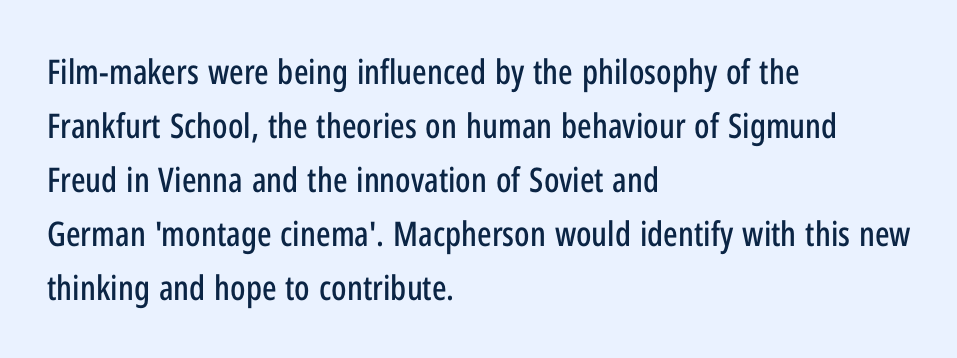
Q: Is the text italic (slanted)? A: No, it is upright.
Q: Is the typeface a serif or a sans-serif typeface? A: Sans-serif.
Q: Is the text underlined? A: No.
Q: How is the paragraph aligned? A: Left-aligned.
Q: Is the spacing between letters normal or unusually wide? A: Normal.
Q: Is the spacing between lines tight, normal or loose? A: Normal.
Q: Width (condensed, normal, or wide)? A: Condensed.
Q: Stroke contrast? A: Low.
Q: x-height? A: Medium.
Q: Monospaced? A: No.
